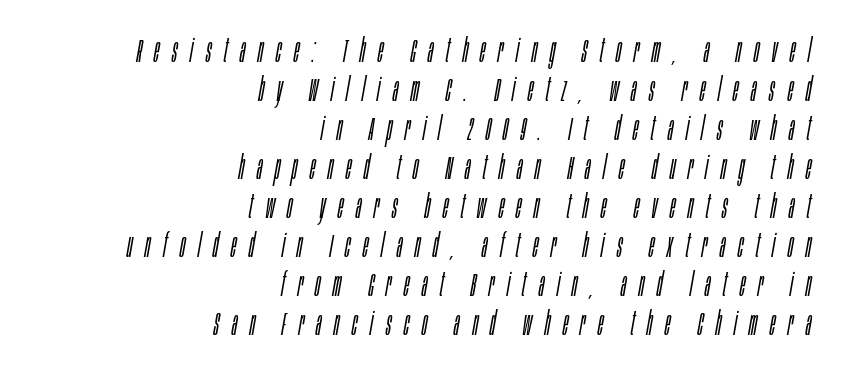
{"italic": "yes", "lean": "right", "slant_degrees": 10, "bold": "no", "weight": "light", "width": "condensed", "stroke_contrast": "low", "x_height": "large", "monospaced": "no", "underline": "no", "align": "right", "line_spacing_ratio": 1.18, "letter_spacing": "wide", "letter_spacing_em": 0.38, "glyph_px": 33}
